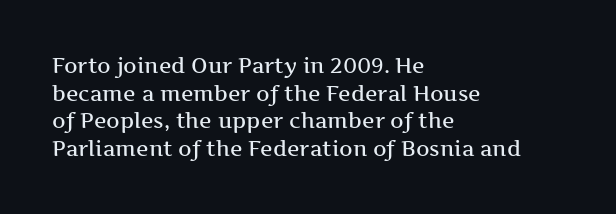
The image shows 21 px text type, upright; set left-aligned, normal line spacing (1.31x), normal letter spacing, not underlined.
